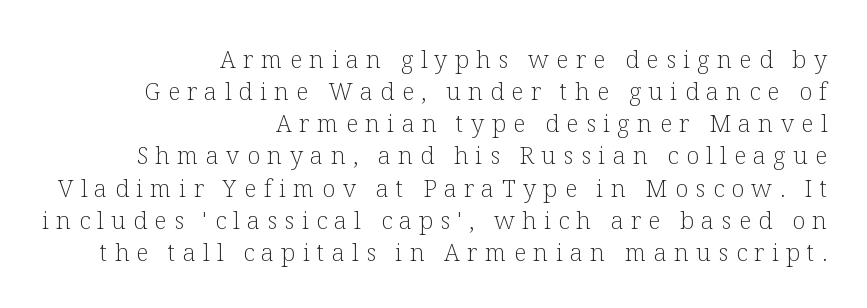
The image shows 24 px text type, upright; set right-aligned, normal line spacing (1.34x), unusually wide letter spacing (+0.31 em), not underlined.
